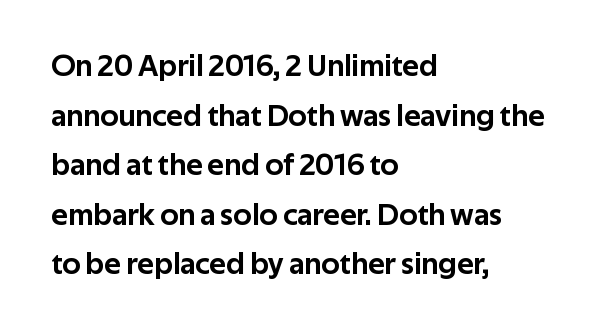
{"serif": "no", "italic": "no", "width": "normal", "stroke_contrast": "low", "x_height": "medium", "monospaced": "no", "underline": "no", "align": "left", "line_spacing": "normal", "line_spacing_ratio": 1.6, "letter_spacing": "normal", "letter_spacing_em": 0.0, "glyph_px": 31}
